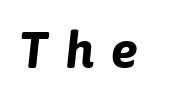
{"serif": "no", "bold": "yes", "weight": "bold", "width": "normal", "stroke_contrast": "low", "x_height": "medium", "monospaced": "no", "underline": "no", "letter_spacing": "wide", "letter_spacing_em": 0.33, "glyph_px": 51}
